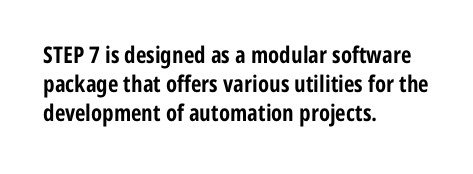
Is the block centered? No — it sits flush against the left margin. Strong, thick strokes mark this as bold type. Plain, unruled lines of type. Nothing unusual about the tracking: characters are spaced as the font intends. When letters stand straight like this, we call the style roman or upright. One glance says typical: line gaps are just what's usual.
